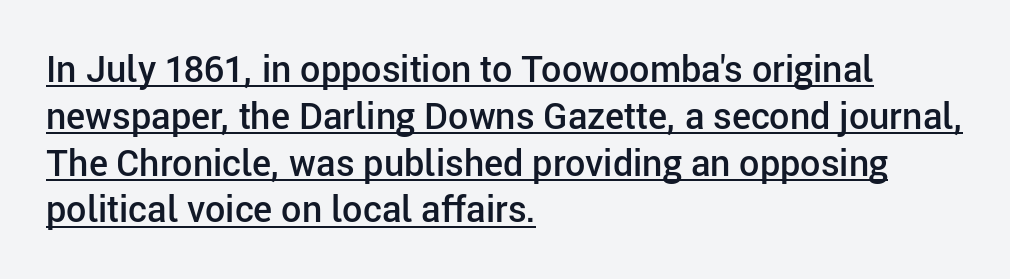
The image shows 36 px semibold sans-serif type, upright; set left-aligned, normal line spacing (1.3x), normal letter spacing, underlined; low stroke contrast and a medium x-height.
